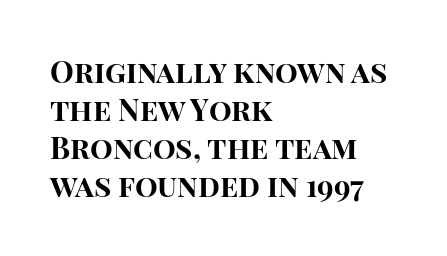
The image shows 30 px bold sans-serif type, upright; set left-aligned, normal line spacing (1.27x), normal letter spacing, not underlined; high stroke contrast and a large x-height.
